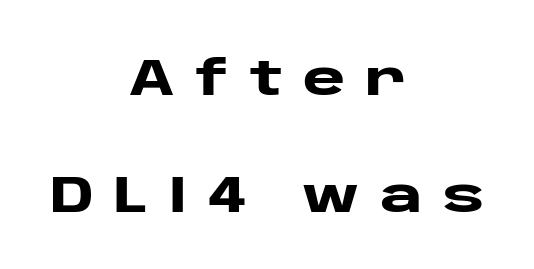
Q: Is the text bold? A: Yes.
Q: Is the text italic (slanted)? A: No, it is upright.
Q: Is the typeface a serif or a sans-serif typeface? A: Sans-serif.
Q: Is the text underlined? A: No.
Q: How is the paragraph aligned? A: Centered.
Q: Is the spacing between letters normal or unusually wide? A: Unusually wide.
Q: Is the spacing between lines tight, normal or loose? A: Loose.
Q: Width (condensed, normal, or wide)? A: Wide.
Q: Stroke contrast? A: Low.
Q: x-height? A: Large.
Q: Monospaced? A: No.
